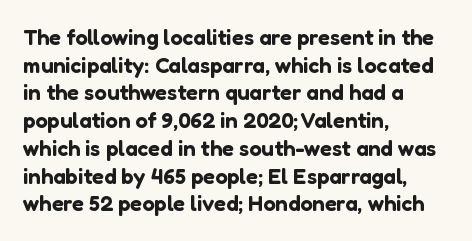
Q: Is the text italic (slanted)? A: No, it is upright.
Q: Is the text underlined? A: No.
Q: How is the paragraph aligned? A: Left-aligned.
Q: Is the spacing between letters normal or unusually wide? A: Normal.
Q: Is the spacing between lines tight, normal or loose? A: Normal.
